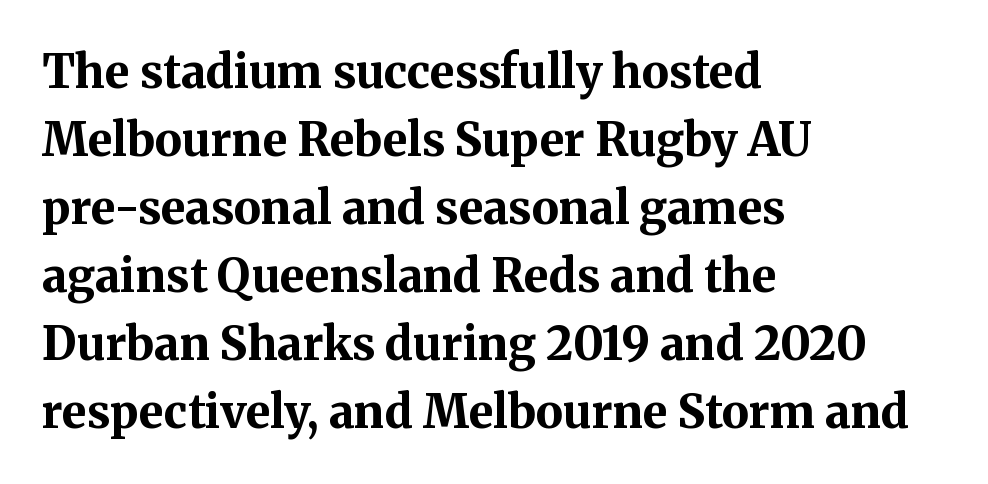
The image shows 46 px bold serif type, upright; set left-aligned, normal line spacing (1.48x), normal letter spacing, not underlined; medium stroke contrast and a medium x-height.
